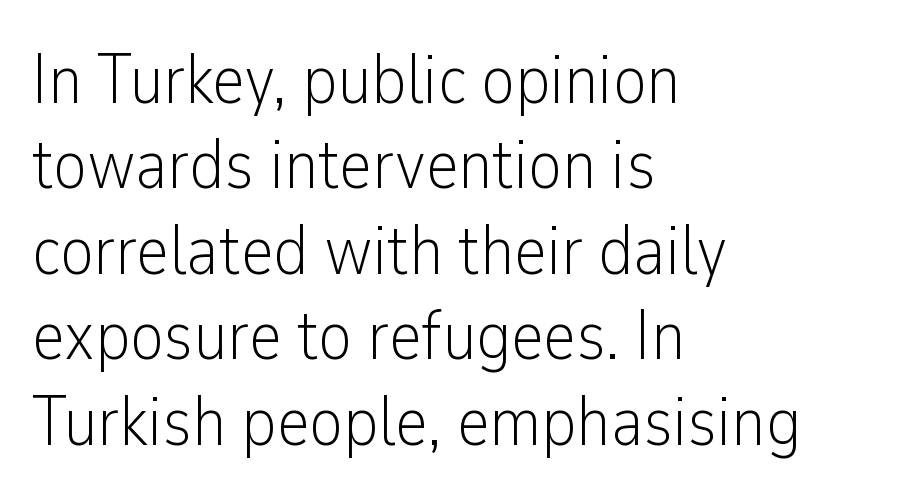
{"serif": "no", "italic": "no", "bold": "no", "weight": "light", "width": "condensed", "stroke_contrast": "low", "x_height": "medium", "monospaced": "no", "underline": "no", "align": "left", "line_spacing_ratio": 1.22, "letter_spacing": "normal", "letter_spacing_em": 0.0, "glyph_px": 70}
